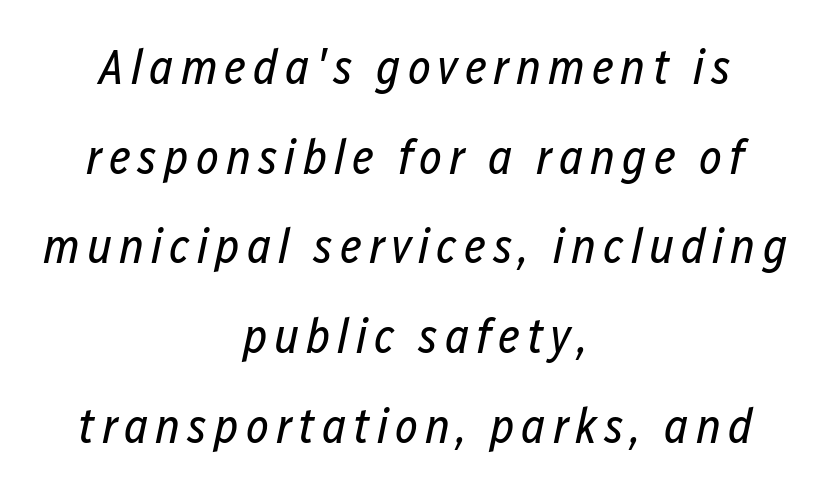
Q: Is the text bold? A: No.
Q: Is the text italic (slanted)? A: Yes, it leans right by about 12 degrees.
Q: Is the text underlined? A: No.
Q: How is the paragraph aligned? A: Centered.
Q: Width (condensed, normal, or wide)? A: Condensed.
Q: Stroke contrast? A: Low.
Q: x-height? A: Medium.
Q: Monospaced? A: No.
